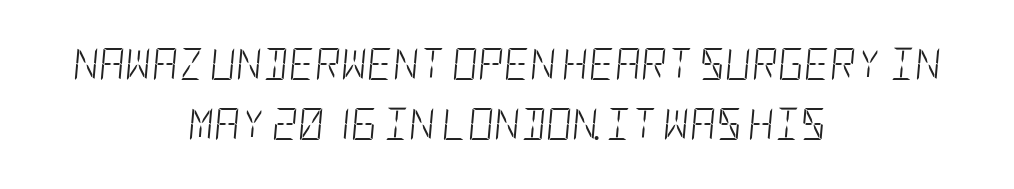
Q: Is the text bold? A: No.
Q: Is the text italic (slanted)? A: Yes, it leans right by about 5 degrees.
Q: Is the text underlined? A: No.
Q: How is the paragraph aligned? A: Centered.
Q: Is the spacing between letters normal or unusually wide? A: Normal.
Q: Width (condensed, normal, or wide)? A: Condensed.
Q: Stroke contrast? A: Low.
Q: x-height? A: Large.
